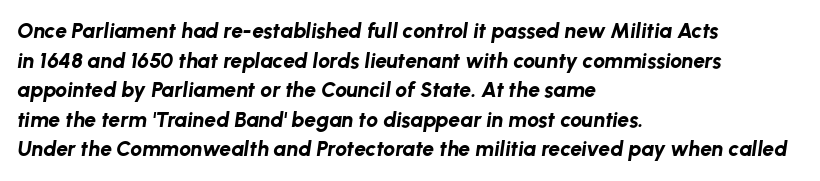
The image shows 21 px bold type, italic (leaning right); set left-aligned, normal line spacing (1.41x), normal letter spacing, not underlined.
